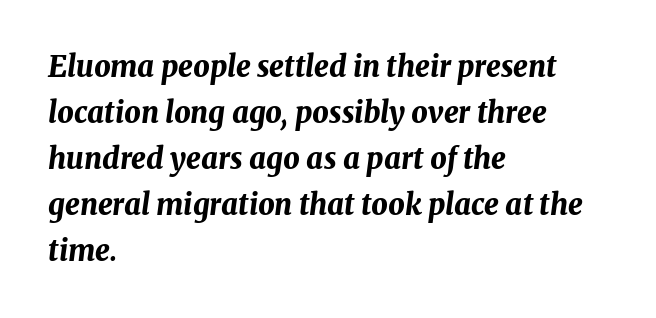
Q: Is the text bold? A: Yes.
Q: Is the text italic (slanted)? A: Yes, it leans right by about 8 degrees.
Q: Is the text underlined? A: No.
Q: How is the paragraph aligned? A: Left-aligned.
Q: Is the spacing between letters normal or unusually wide? A: Normal.
Q: Is the spacing between lines tight, normal or loose? A: Normal.
Q: Width (condensed, normal, or wide)? A: Normal.
Q: Stroke contrast? A: Medium.
Q: x-height? A: Medium.
Q: Monospaced? A: No.
